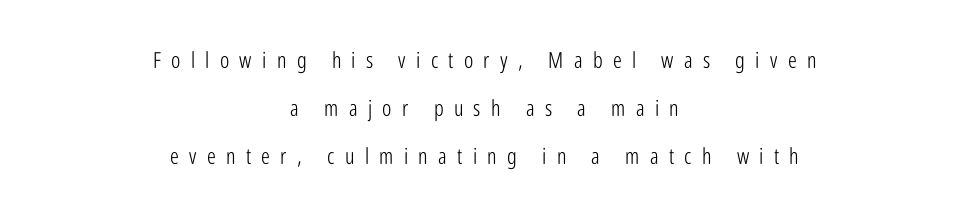
The image shows 22 px text type, upright; set centered, loose line spacing (2.18x), unusually wide letter spacing (+0.47 em), not underlined.
